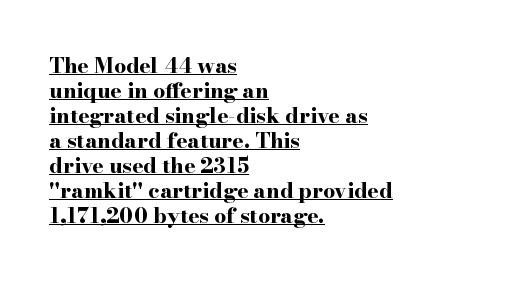
{"italic": "no", "bold": "yes", "underline": "yes", "align": "left", "line_spacing_ratio": 1.19, "letter_spacing": "normal", "letter_spacing_em": 0.0, "glyph_px": 21}
